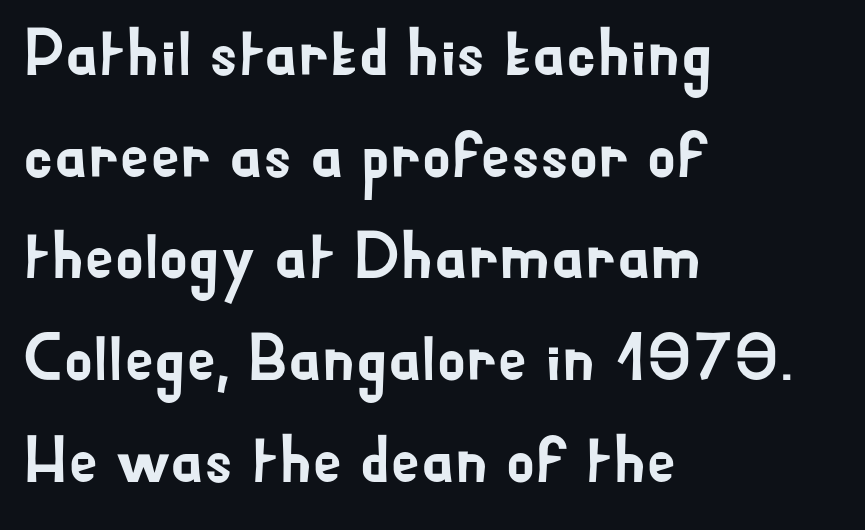
The image shows 66 px sans-serif type, upright; set left-aligned, normal line spacing (1.54x), normal letter spacing, not underlined; low stroke contrast and a small x-height.
